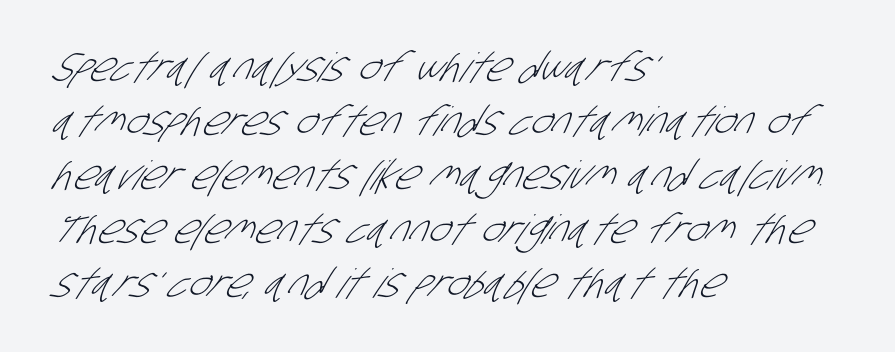
{"serif": "no", "bold": "no", "weight": "light", "width": "condensed", "stroke_contrast": "low", "x_height": "large", "monospaced": "no", "underline": "no", "align": "left", "line_spacing": "normal", "line_spacing_ratio": 1.35, "letter_spacing": "normal", "letter_spacing_em": 0.0, "glyph_px": 40}
